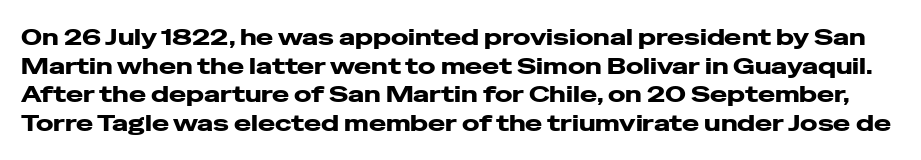
Anything drawn beneath the words? Only blank space. This sample keeps an unexceptional amount of space between lines. The letters are bold, with thick, heavy strokes. Words appear dense and cohesive because spacing is normal. Notice how the stems are strictly vertical — no italics here.
